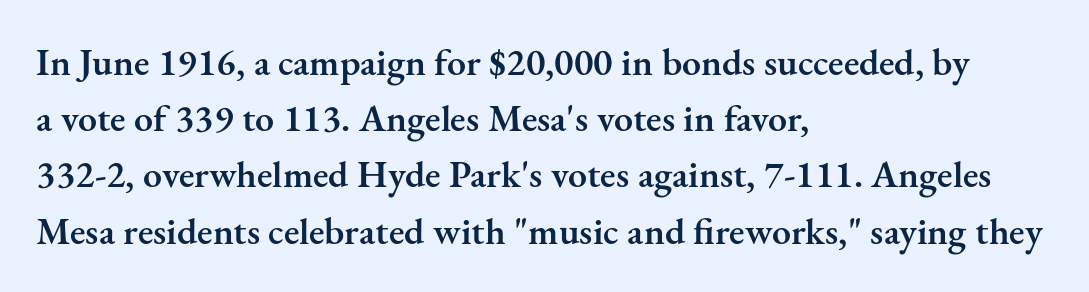
The image shows 38 px semibold serif type, upright; set left-aligned, normal line spacing (1.48x), normal letter spacing, not underlined; medium stroke contrast and a small x-height.
